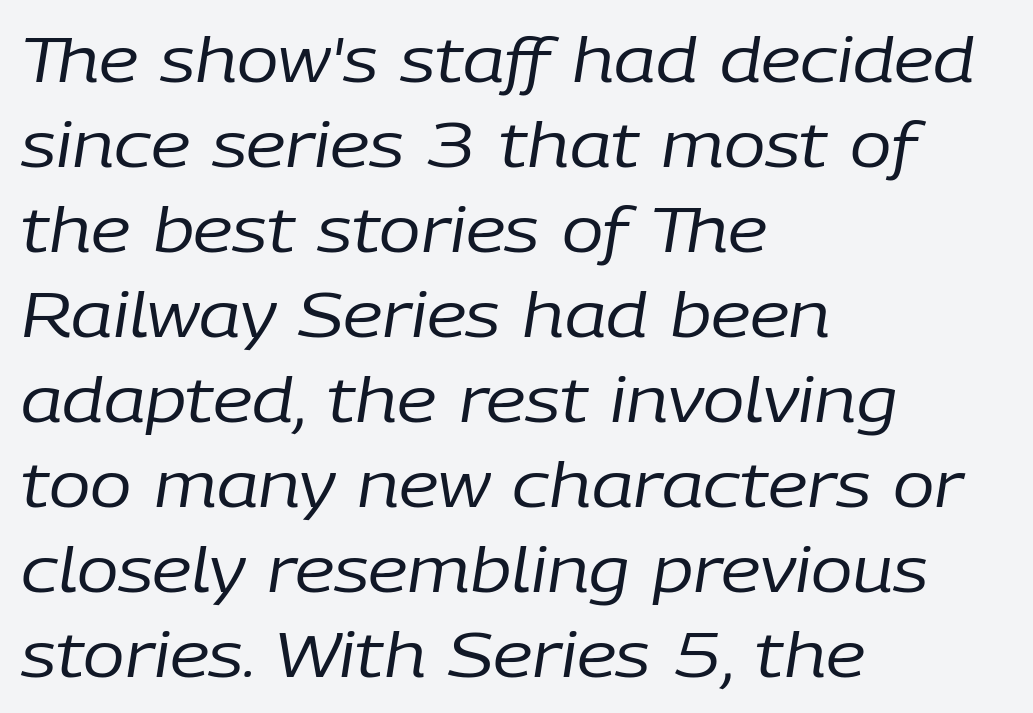
{"italic": "yes", "lean": "right", "slant_degrees": 9, "bold": "no", "weight": "regular", "width": "normal", "stroke_contrast": "low", "x_height": "medium", "monospaced": "no", "underline": "no", "align": "left", "line_spacing": "normal", "line_spacing_ratio": 1.37, "letter_spacing": "normal", "letter_spacing_em": 0.0, "glyph_px": 62}
